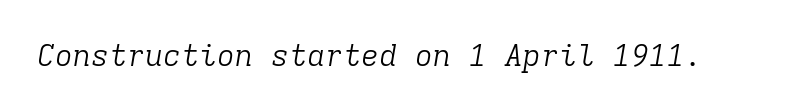
The image shows 30 px light serif type, italic (leaning right), monospaced; set normal letter spacing, not underlined; low stroke contrast and a medium x-height.
